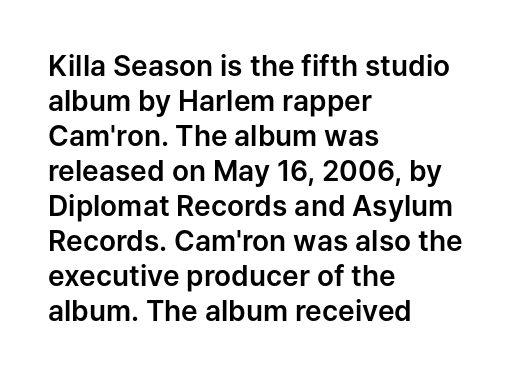
Note the varied advance widths — an 'i' is clearly narrower than an 'm'. Spacing between characters is what you'd get straight out of the box. Is this a sans? Yes — the strokes have no serifs. The line-height multiplier appears to be the usual default. You can tell it's not italic because the verticals are truly vertical.
